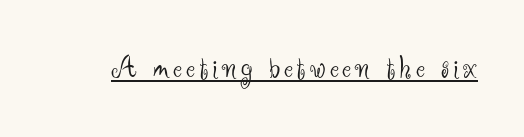
{"serif": "no", "italic": "no", "bold": "no", "weight": "light", "width": "normal", "stroke_contrast": "medium", "x_height": "small", "monospaced": "no", "underline": "yes", "glyph_px": 34}
